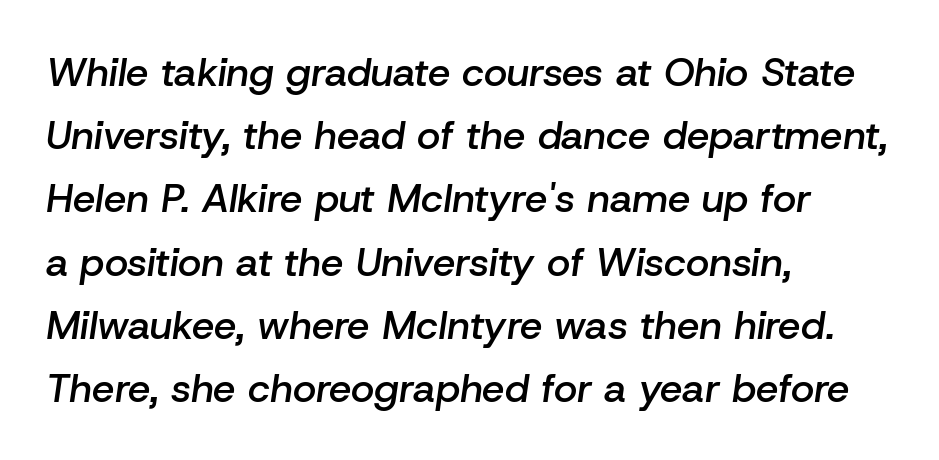
Compared with an ordinary text face, these strokes are moderately heavier — a semibold. The passage shown is typed in a proportional face where columns would drift. Baseline-to-baseline distance is the conventional proportion of letter height. Tall strokes in this sample are angled rather than plumb. The typesetter chose a ragged-right arrangement here.
